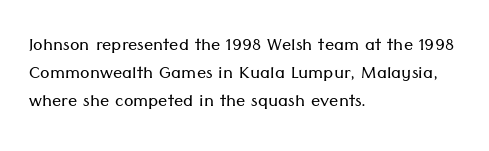
{"italic": "no", "bold": "no", "underline": "no", "align": "left", "line_spacing_ratio": 1.21, "letter_spacing": "normal", "letter_spacing_em": 0.0, "glyph_px": 23}
